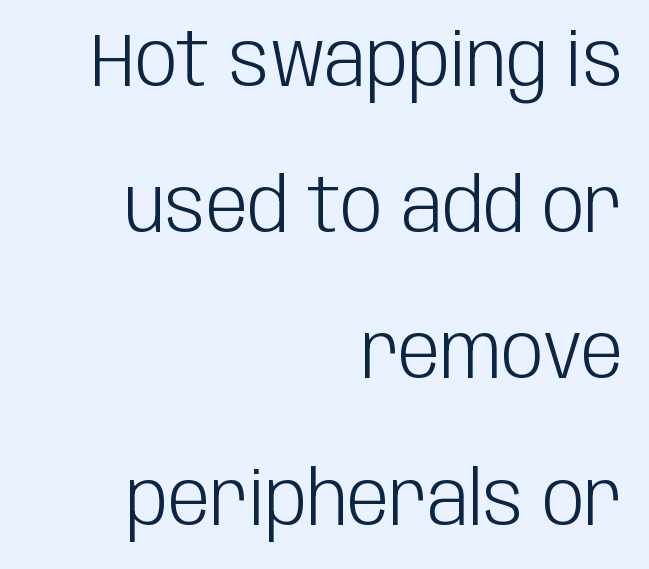
Q: Is the text bold? A: No.
Q: Is the text italic (slanted)? A: No, it is upright.
Q: Is the typeface a serif or a sans-serif typeface? A: Sans-serif.
Q: Is the text underlined? A: No.
Q: How is the paragraph aligned? A: Right-aligned.
Q: Is the spacing between letters normal or unusually wide? A: Normal.
Q: Is the spacing between lines tight, normal or loose? A: Loose.
Q: Width (condensed, normal, or wide)? A: Condensed.
Q: Stroke contrast? A: Low.
Q: x-height? A: Large.
Q: Monospaced? A: No.
